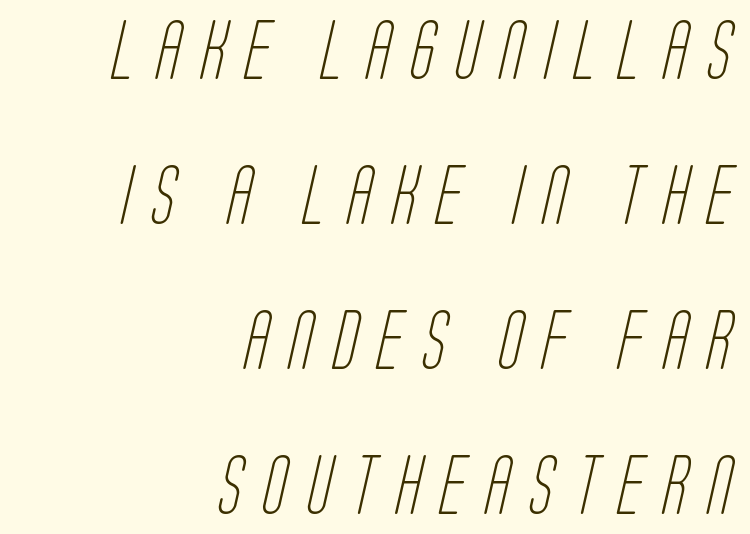
Q: Is the text bold? A: No.
Q: Is the typeface a serif or a sans-serif typeface? A: Sans-serif.
Q: Is the text underlined? A: No.
Q: How is the paragraph aligned? A: Right-aligned.
Q: Is the spacing between letters normal or unusually wide? A: Unusually wide.
Q: Is the spacing between lines tight, normal or loose? A: Loose.
Q: Width (condensed, normal, or wide)? A: Condensed.
Q: Stroke contrast? A: Low.
Q: x-height? A: Large.
Q: Monospaced? A: No.
